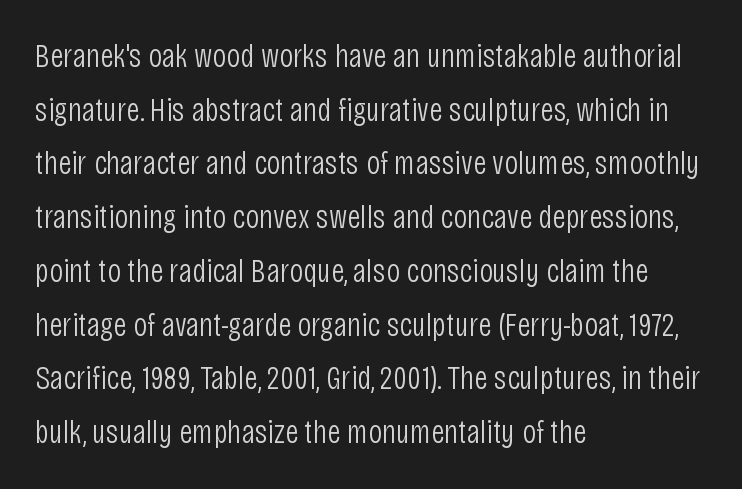
In terms of posture, this sample is upright. The cut favours lightness, reaching ordinary text weight at its darkest. Normally led — the rows are evenly, conventionally spaced. Caption: multi-line text, flush left, ragged right. This sample has the flowing, uneven cadence of proportional lettering.
